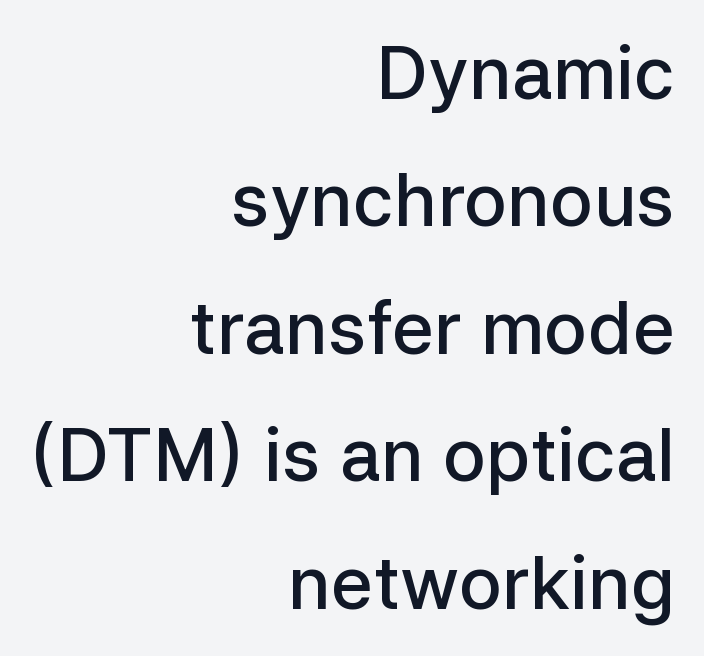
Typographically, this falls in the sans-serif category. The area under the type is left untouched. The passage shown has conventional tracking throughout. Note the varied advance widths — an 'i' is clearly narrower than an 'm'. This is the in-between weight designers call semibold or demi.
